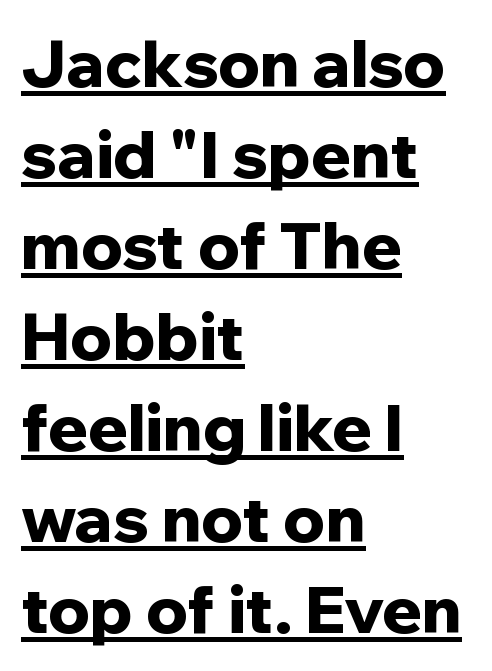
The image shows 65 px bold sans-serif type, upright; set left-aligned, normal line spacing (1.4x), normal letter spacing, underlined; low stroke contrast and a medium x-height.
